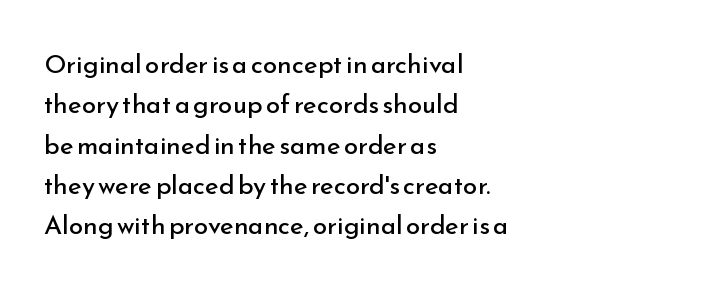
Check the space under the baseline: it is left empty. The type sits square on the baseline with zero lean. Line spacing here is normal. Casual observation: everything's shoved over to the left. Honestly, the letter spacing is just normal — you wouldn't notice it.
